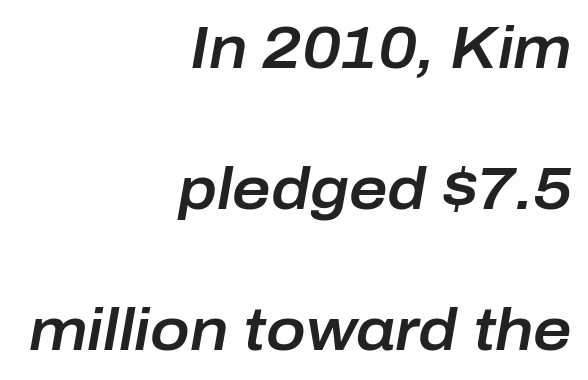
The image shows 59 px text type, italic (leaning right); set right-aligned, loose line spacing (2.39x), normal letter spacing, not underlined; low stroke contrast and a medium x-height.
